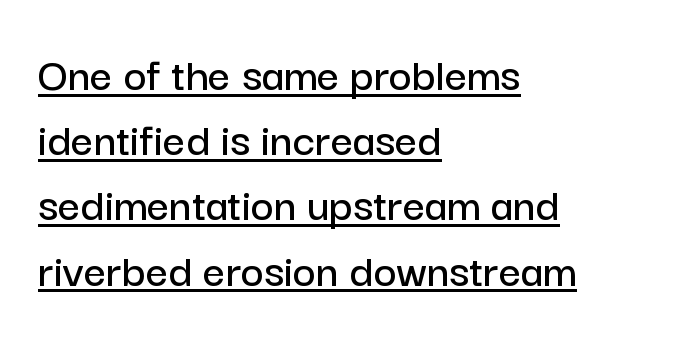
Q: Is the text italic (slanted)? A: No, it is upright.
Q: Is the typeface a serif or a sans-serif typeface? A: Sans-serif.
Q: Is the text underlined? A: Yes.
Q: How is the paragraph aligned? A: Left-aligned.
Q: Is the spacing between letters normal or unusually wide? A: Normal.
Q: Is the spacing between lines tight, normal or loose? A: Normal.
Q: Width (condensed, normal, or wide)? A: Normal.
Q: Stroke contrast? A: Low.
Q: x-height? A: Medium.
Q: Monospaced? A: No.
